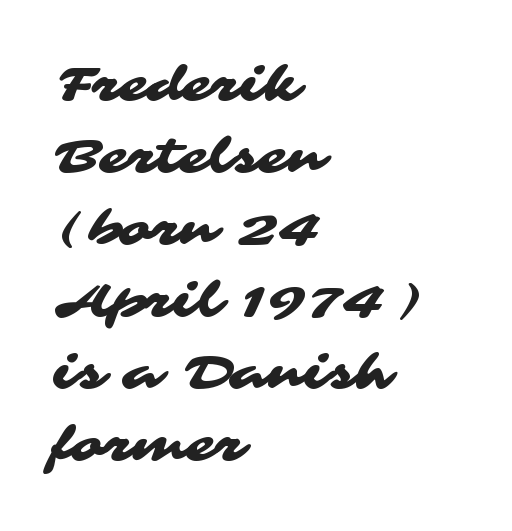
The image shows 48 px wide sans-serif type; set left-aligned, normal line spacing (1.5x), normal letter spacing, not underlined; medium stroke contrast and a medium x-height.
